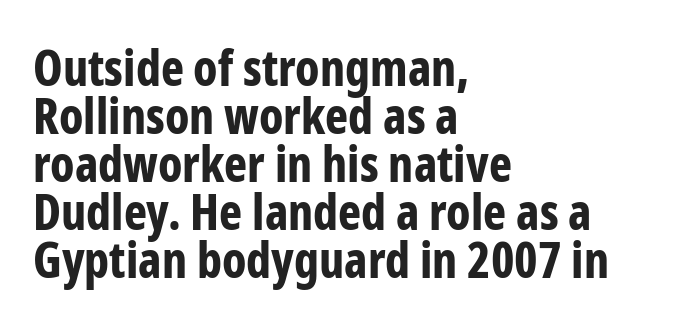
Q: Is the text bold? A: Yes.
Q: Is the text italic (slanted)? A: No, it is upright.
Q: Is the typeface a serif or a sans-serif typeface? A: Sans-serif.
Q: Is the text underlined? A: No.
Q: How is the paragraph aligned? A: Left-aligned.
Q: Is the spacing between letters normal or unusually wide? A: Normal.
Q: Is the spacing between lines tight, normal or loose? A: Tight.
Q: Width (condensed, normal, or wide)? A: Condensed.
Q: Stroke contrast? A: Low.
Q: x-height? A: Medium.
Q: Monospaced? A: No.
